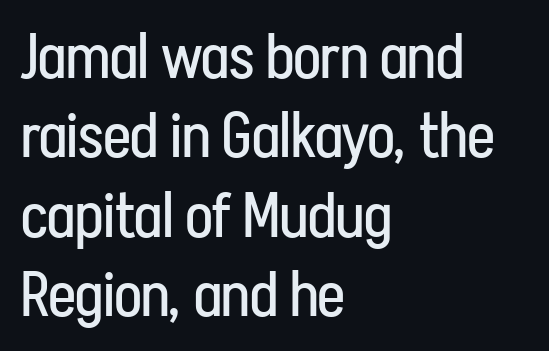
{"serif": "no", "italic": "no", "bold": "no", "weight": "regular", "width": "condensed", "stroke_contrast": "low", "x_height": "medium", "monospaced": "no", "underline": "no", "align": "left", "line_spacing": "normal", "line_spacing_ratio": 1.26, "letter_spacing": "normal", "letter_spacing_em": 0.0, "glyph_px": 63}
